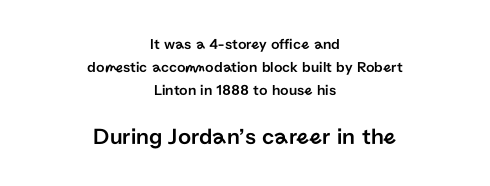
Q: Is the text italic (slanted)? A: No, it is upright.
Q: Is the text underlined? A: No.
Q: How is the paragraph aligned? A: Centered.
Q: Is the spacing between letters normal or unusually wide? A: Normal.
Q: Is the spacing between lines tight, normal or loose? A: Normal.
Q: Which block of text is set in a larger size, the first (top) or the second (bottom)? A: The second (bottom) one.
